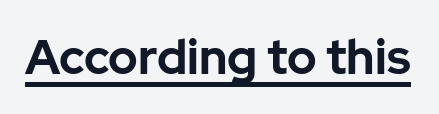
{"serif": "no", "italic": "no", "bold": "yes", "weight": "bold", "width": "normal", "stroke_contrast": "low", "x_height": "medium", "monospaced": "no", "underline": "yes", "letter_spacing": "normal", "letter_spacing_em": 0.0, "glyph_px": 48}
